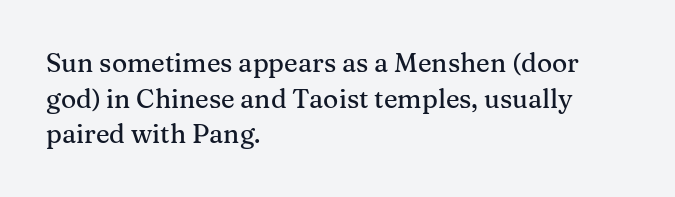
Compared with a centered layout, this one pins lines to the left instead. These lines were composed using upright roman letters. The type is set solid horizontally, with unmodified tracking. Vertical spacing — default. A bare baseline throughout the passage.
